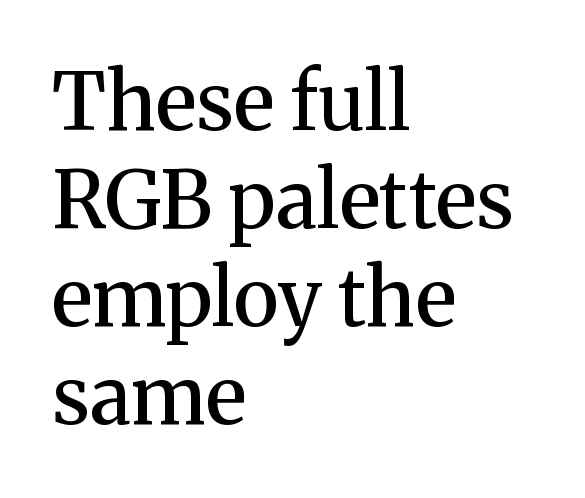
Q: Is the text bold? A: Semi-bold.
Q: Is the text italic (slanted)? A: No, it is upright.
Q: Is the typeface a serif or a sans-serif typeface? A: Serif.
Q: Is the text underlined? A: No.
Q: How is the paragraph aligned? A: Left-aligned.
Q: Is the spacing between letters normal or unusually wide? A: Normal.
Q: Width (condensed, normal, or wide)? A: Normal.
Q: Stroke contrast? A: Medium.
Q: x-height? A: Medium.
Q: Monospaced? A: No.
